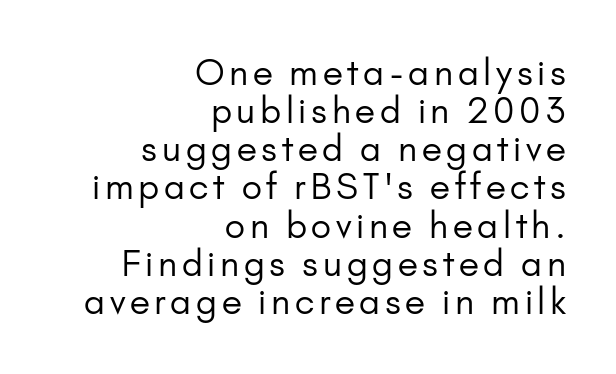
Q: Is the text bold? A: No.
Q: Is the text italic (slanted)? A: No, it is upright.
Q: Is the typeface a serif or a sans-serif typeface? A: Sans-serif.
Q: Is the text underlined? A: No.
Q: How is the paragraph aligned? A: Right-aligned.
Q: Is the spacing between lines tight, normal or loose? A: Tight.
Q: Width (condensed, normal, or wide)? A: Normal.
Q: Stroke contrast? A: Low.
Q: x-height? A: Small.
Q: Monospaced? A: No.
